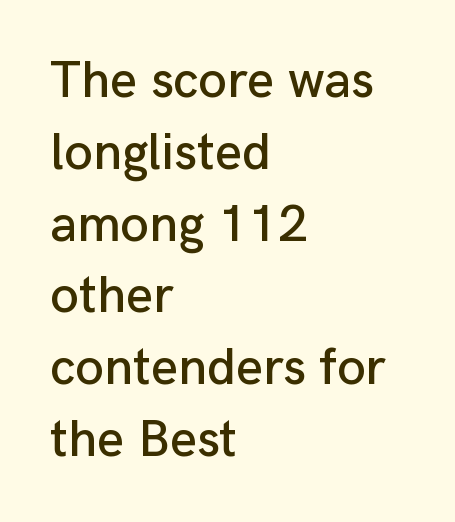
The ragged edge is on the right, which tells us the setting is flush left. Observe the absence of serifs on each vertical stroke in this sample. This sample uses an upright cut, with every glyph sitting square on the baseline. Check the space under the baseline: it is left empty.
